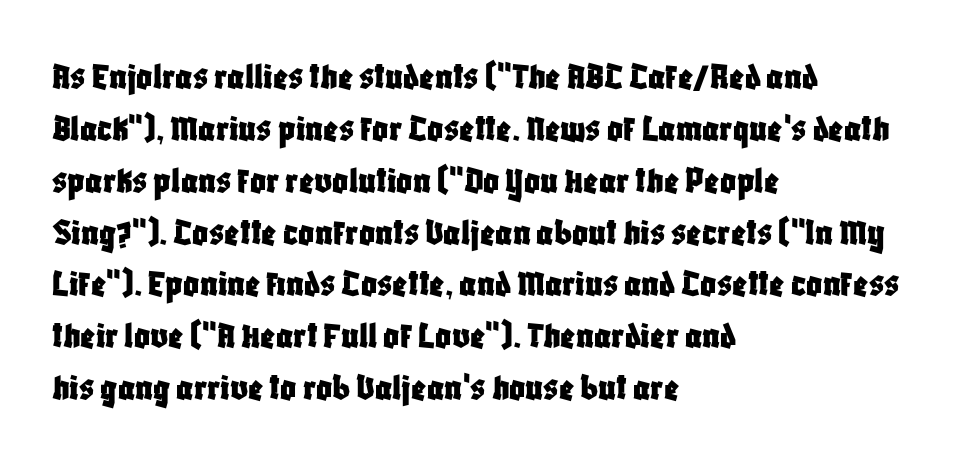
{"serif": "no", "italic": "no", "width": "condensed", "stroke_contrast": "low", "x_height": "large", "monospaced": "no", "underline": "no", "align": "left", "line_spacing": "normal", "line_spacing_ratio": 1.33, "letter_spacing": "normal", "letter_spacing_em": 0.0, "glyph_px": 39}
